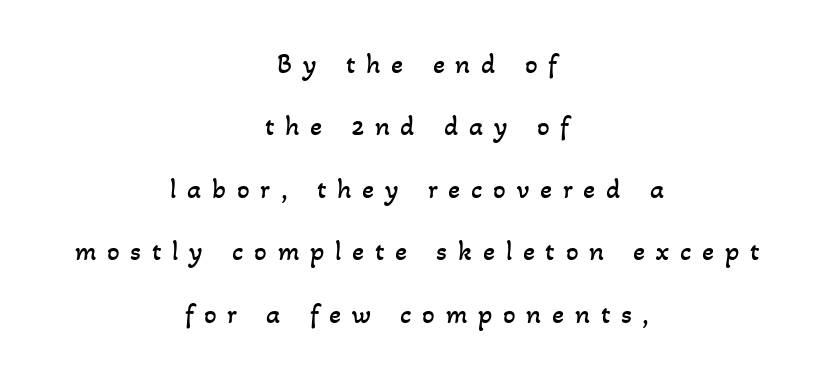
The baseline area is clear. A light-to-regular cut is what we see here. Here the designer chose a conventional face with non-uniform glyph widths. A centered setting, common on invitations and titles, is used for this passage. Each new line begins a long way beneath the previous one.
